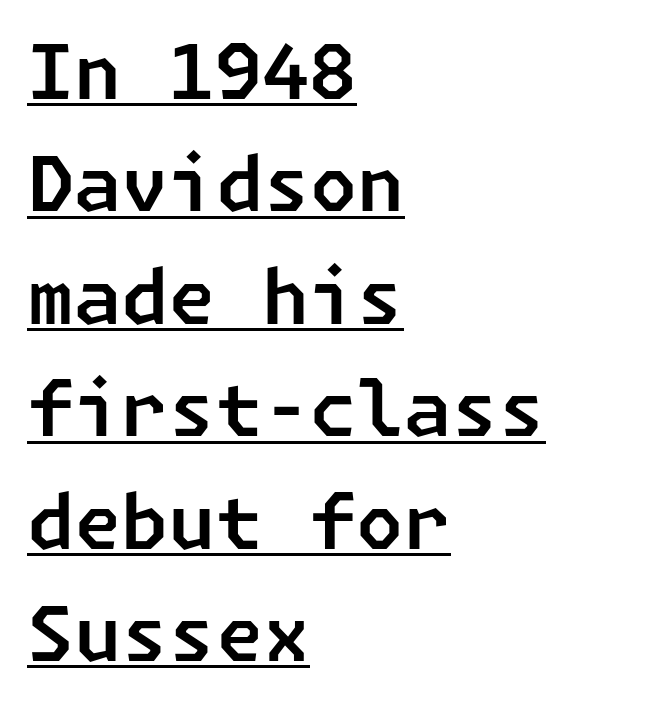
Q: Is the typeface a serif or a sans-serif typeface? A: Sans-serif.
Q: Is the text underlined? A: Yes.
Q: How is the paragraph aligned? A: Left-aligned.
Q: Is the spacing between letters normal or unusually wide? A: Normal.
Q: Is the spacing between lines tight, normal or loose? A: Normal.
Q: Width (condensed, normal, or wide)? A: Normal.
Q: Stroke contrast? A: Low.
Q: x-height? A: Medium.
